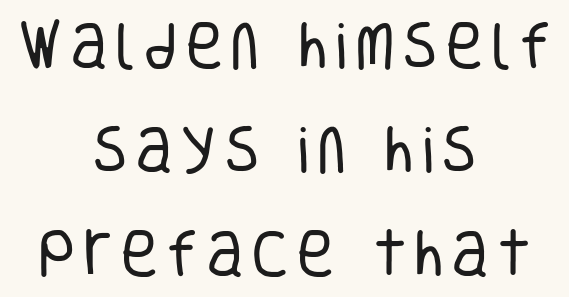
Q: Is the text bold? A: No.
Q: Is the text italic (slanted)? A: No, it is upright.
Q: Is the typeface a serif or a sans-serif typeface? A: Sans-serif.
Q: Is the text underlined? A: No.
Q: How is the paragraph aligned? A: Centered.
Q: Is the spacing between lines tight, normal or loose? A: Loose.
Q: Width (condensed, normal, or wide)? A: Condensed.
Q: Stroke contrast? A: Low.
Q: x-height? A: Large.
Q: Monospaced? A: No.
